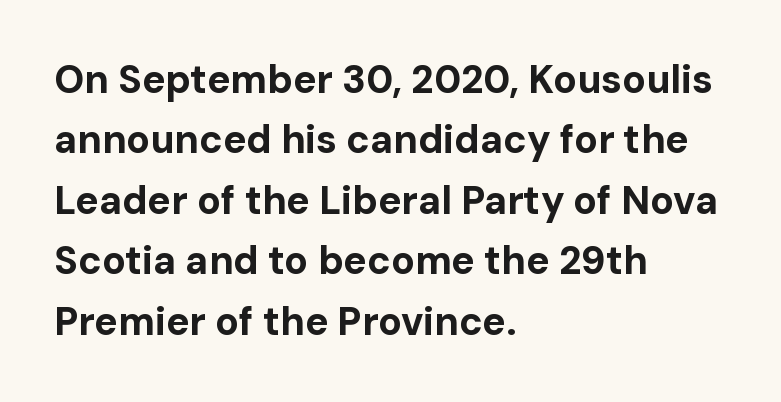
Q: Is the text bold? A: Yes.
Q: Is the text italic (slanted)? A: No, it is upright.
Q: Is the typeface a serif or a sans-serif typeface? A: Sans-serif.
Q: Is the text underlined? A: No.
Q: How is the paragraph aligned? A: Left-aligned.
Q: Is the spacing between letters normal or unusually wide? A: Normal.
Q: Is the spacing between lines tight, normal or loose? A: Normal.
Q: Width (condensed, normal, or wide)? A: Normal.
Q: Stroke contrast? A: Low.
Q: x-height? A: Medium.
Q: Monospaced? A: No.
